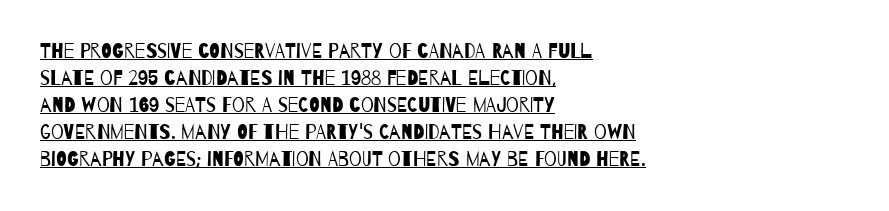
The image shows 20 px text type; set left-aligned, normal line spacing (1.35x), normal letter spacing, underlined.
